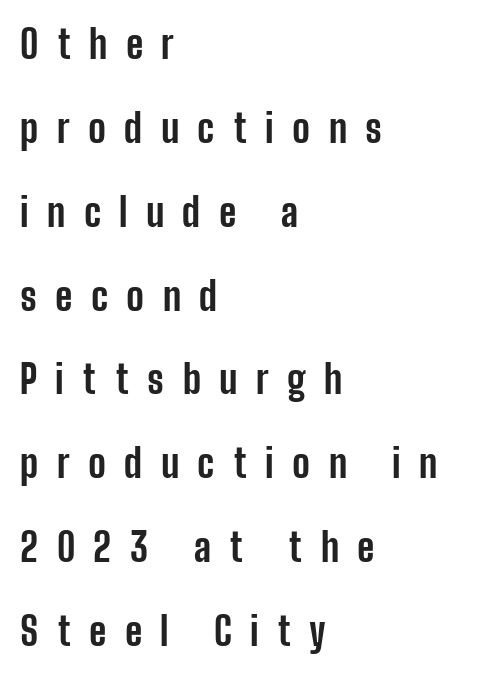
The image shows 39 px bold, condensed sans-serif type, upright; set left-aligned, loose line spacing (2.15x), unusually wide letter spacing (+0.47 em), not underlined; low stroke contrast and a medium x-height.
